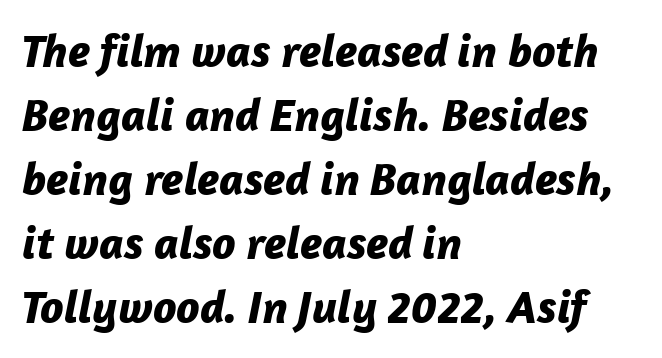
Summary of vertical rhythm: regular, with standard interline spacing. Words float on clear page, feet unadorned. Character widths vary here, with narrow letters taking less room than wide ones. A student would call this left alignment; a typographer would say flush left, rag right. Summary of weight: heavy, a full bold. This rendering leaves character spacing at its baseline value.
